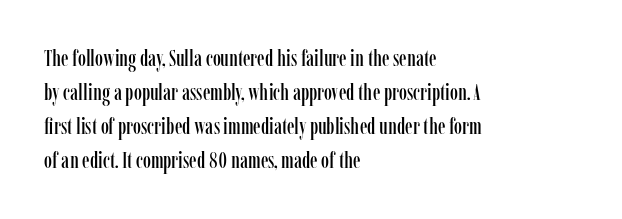
Clear beneath every line of the passage. Notice how descenders clear the ascenders below comfortably — that's standard leading. In terms of letterspacing, this is plain default setting. The lettering stays uniformly vertical, giving the passage a roman look. The lines in this sample share a left origin and differ only in where they stop.
